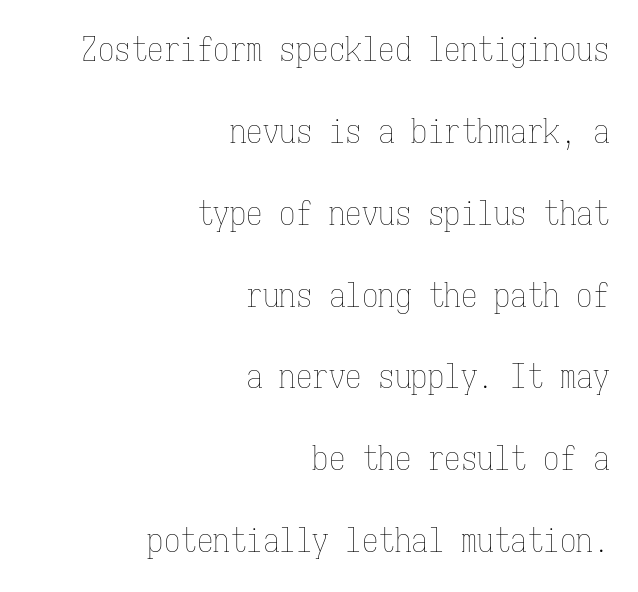
Short and long lines alike share a common ending point at right. The font sits on the lighter half of the weight spectrum, regular included. Standard letterfit; no display-style spreading of the glyphs. Unmarked baselines from the first word to the last. Note the uniform advance width — an 'i' takes as much space as an 'm'. The type sits square on the baseline with zero lean.
